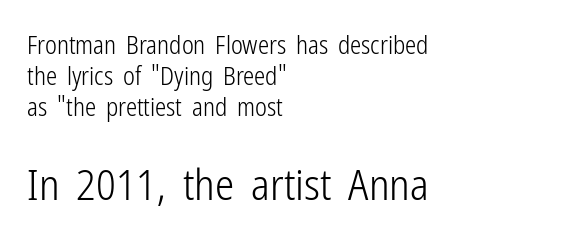
The line texture is even and compact thanks to regular tracking. The typography opts for an upright posture over an oblique one. Ink coverage per letter is moderate at most. You can tell from the bare stems that sans-serif type was used.
